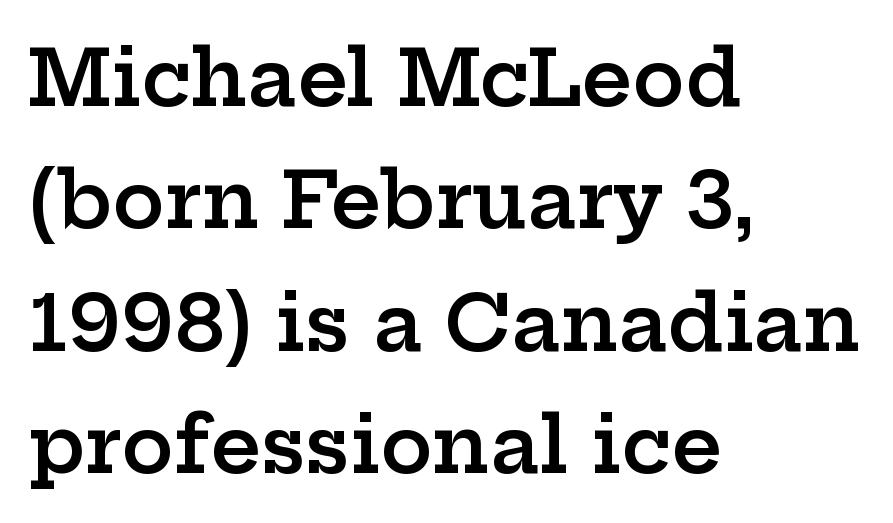
{"serif": "yes", "italic": "no", "bold": "semi", "weight": "semibold", "width": "wide", "stroke_contrast": "low", "x_height": "medium", "monospaced": "no", "underline": "no", "align": "left", "line_spacing": "normal", "line_spacing_ratio": 1.57, "letter_spacing": "normal", "letter_spacing_em": 0.0, "glyph_px": 78}
